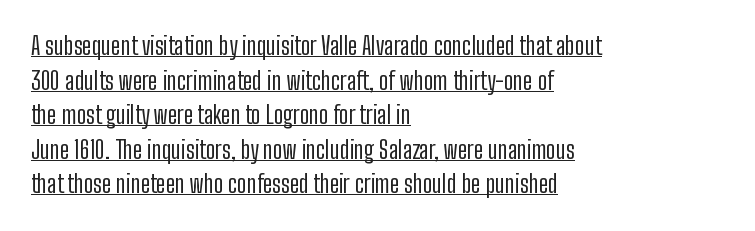
Q: Is the text bold? A: No.
Q: Is the text italic (slanted)? A: No, it is upright.
Q: Is the text underlined? A: Yes.
Q: How is the paragraph aligned? A: Left-aligned.
Q: Is the spacing between letters normal or unusually wide? A: Normal.
Q: Is the spacing between lines tight, normal or loose? A: Normal.
